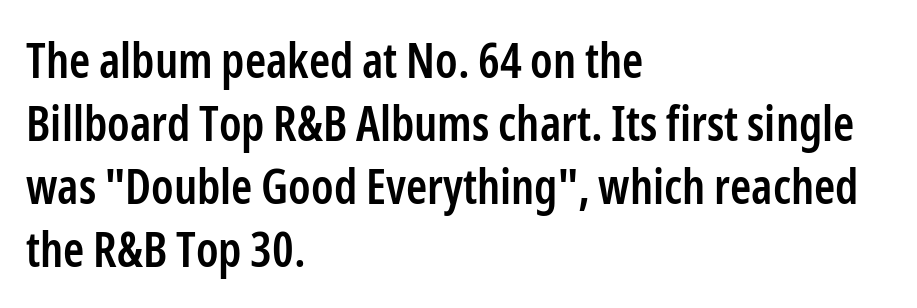
Q: Is the text bold? A: Semi-bold.
Q: Is the text italic (slanted)? A: No, it is upright.
Q: Is the typeface a serif or a sans-serif typeface? A: Sans-serif.
Q: Is the text underlined? A: No.
Q: How is the paragraph aligned? A: Left-aligned.
Q: Is the spacing between letters normal or unusually wide? A: Normal.
Q: Is the spacing between lines tight, normal or loose? A: Normal.
Q: Width (condensed, normal, or wide)? A: Condensed.
Q: Stroke contrast? A: Low.
Q: x-height? A: Medium.
Q: Monospaced? A: No.
